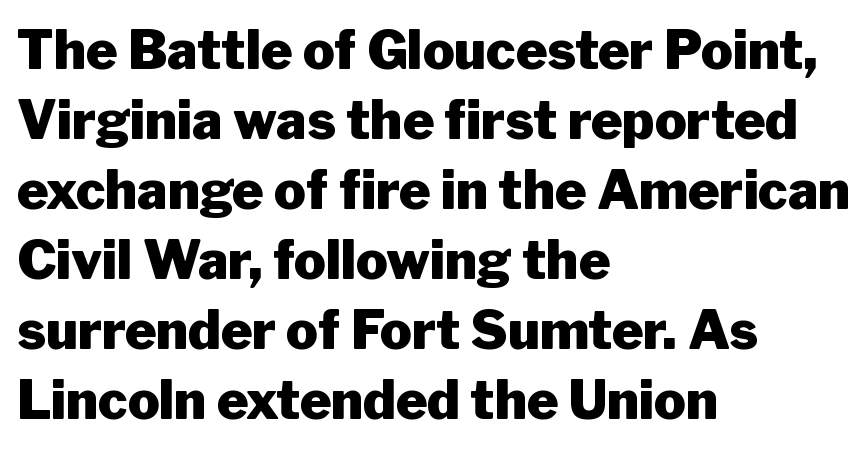
Q: Is the text bold? A: Yes.
Q: Is the text italic (slanted)? A: No, it is upright.
Q: Is the typeface a serif or a sans-serif typeface? A: Sans-serif.
Q: Is the text underlined? A: No.
Q: How is the paragraph aligned? A: Left-aligned.
Q: Is the spacing between letters normal or unusually wide? A: Normal.
Q: Is the spacing between lines tight, normal or loose? A: Normal.
Q: Width (condensed, normal, or wide)? A: Normal.
Q: Stroke contrast? A: Low.
Q: x-height? A: Medium.
Q: Monospaced? A: No.
